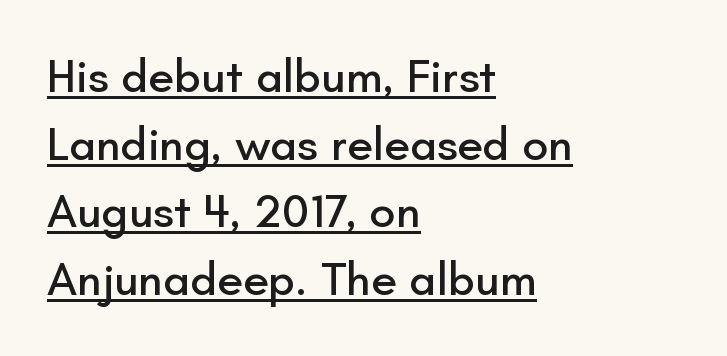
{"serif": "no", "italic": "no", "width": "normal", "stroke_contrast": "low", "x_height": "small", "monospaced": "no", "underline": "yes", "align": "left", "line_spacing": "normal", "line_spacing_ratio": 1.44, "letter_spacing": "normal", "letter_spacing_em": 0.0, "glyph_px": 47}
